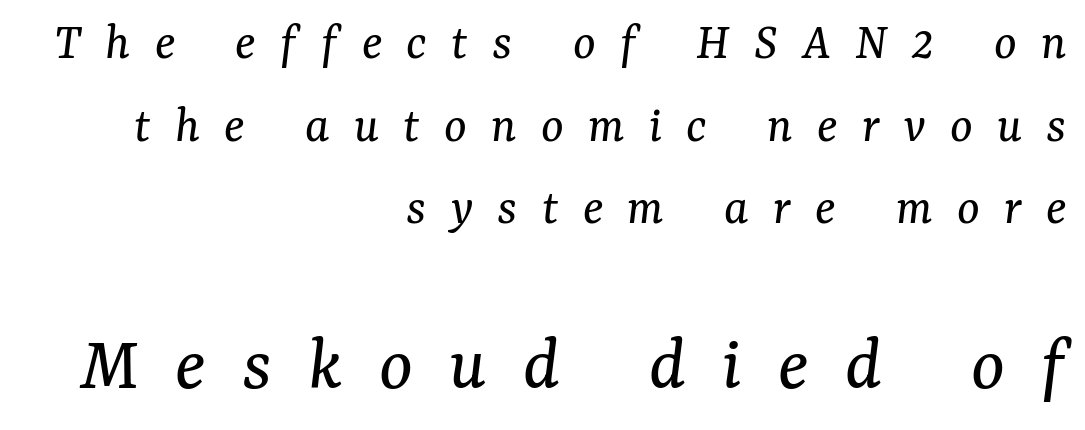
The image shows 79 px regular-weight serif type, italic (leaning right); set right-aligned, normal line spacing (1.56x), unusually wide letter spacing (+0.46 em), not underlined; the second (bottom) block is 1.49x larger; medium stroke contrast and a medium x-height.
